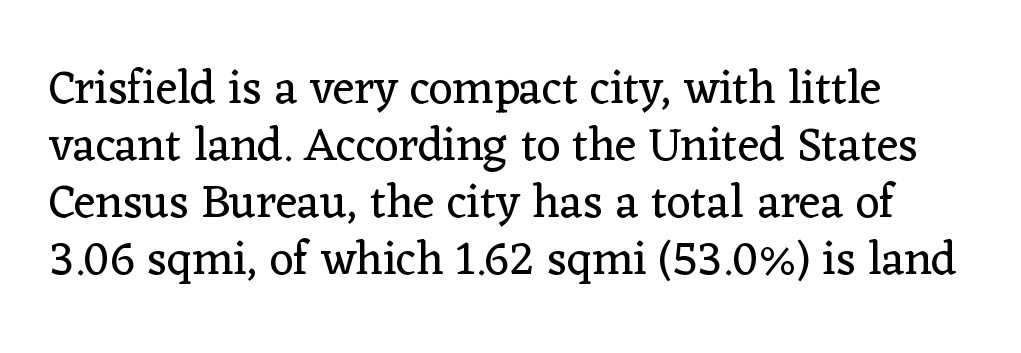
The letters stand upright; this is a roman face. These lines are composed in type with serifs. The passage shown is typed in a proportional face where columns would drift. Words float on clear page, feet unadorned. This is not heavy type; no bold has been used.
